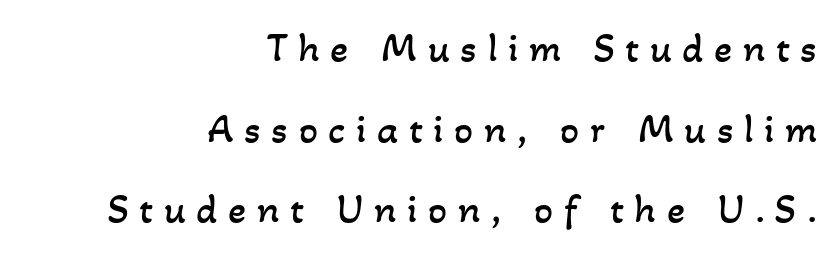
The image shows 42 px regular-weight type; set right-aligned, loose line spacing (1.92x), unusually wide letter spacing (+0.25 em), not underlined; low stroke contrast and a small x-height.
